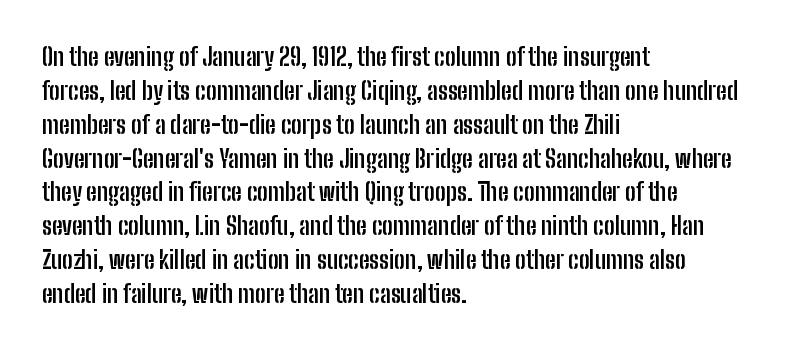
Check under the words: just untouched page. The lettering stays uniformly vertical, giving the passage a roman look. Does the weight exceed regular? Yes, all the way to bold. Leading: standard.
